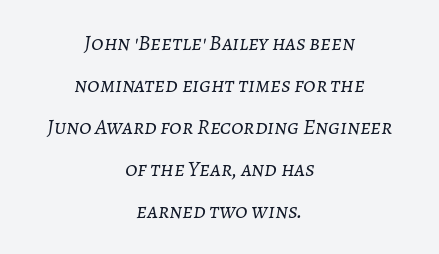
{"italic": "yes", "lean": "right", "slant_degrees": 7, "bold": "no", "underline": "no", "align": "center", "line_spacing": "loose", "line_spacing_ratio": 1.91, "letter_spacing": "normal", "letter_spacing_em": 0.0, "glyph_px": 22}
